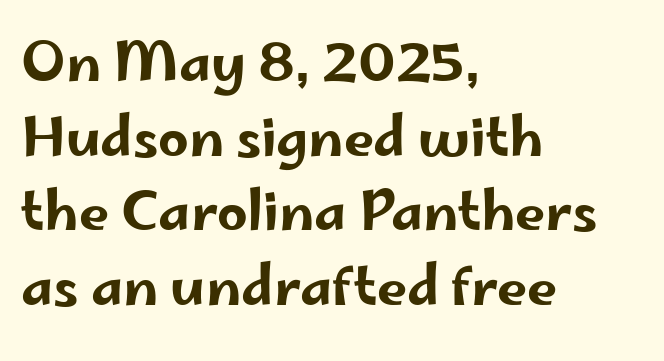
Q: Is the text italic (slanted)? A: No, it is upright.
Q: Is the typeface a serif or a sans-serif typeface? A: Sans-serif.
Q: Is the text underlined? A: No.
Q: How is the paragraph aligned? A: Left-aligned.
Q: Is the spacing between letters normal or unusually wide? A: Normal.
Q: Is the spacing between lines tight, normal or loose? A: Normal.
Q: Width (condensed, normal, or wide)? A: Wide.
Q: Stroke contrast? A: Low.
Q: x-height? A: Small.
Q: Monospaced? A: No.
